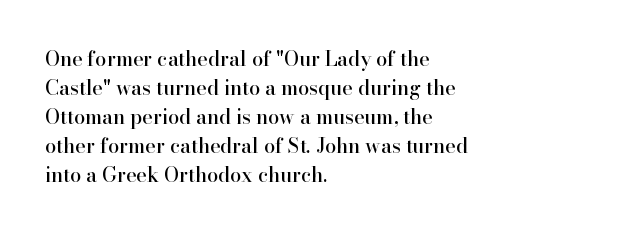
Q: Is the text italic (slanted)? A: No, it is upright.
Q: Is the text underlined? A: No.
Q: How is the paragraph aligned? A: Left-aligned.
Q: Is the spacing between letters normal or unusually wide? A: Normal.
Q: Is the spacing between lines tight, normal or loose? A: Normal.
